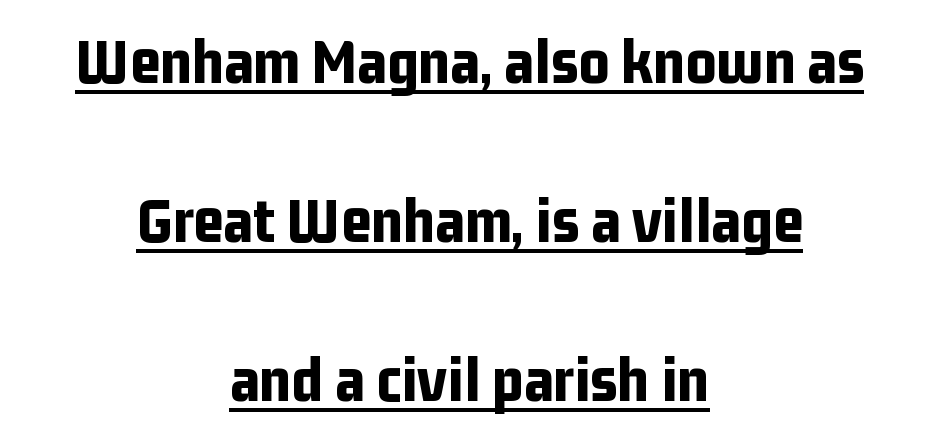
The typeface chosen for these lines omits serifs. The gaps between neighbouring characters are ordinary and unremarkable. The line-height multiplier appears high, well above default. As a designer I'd log this as weight 700, bold.
